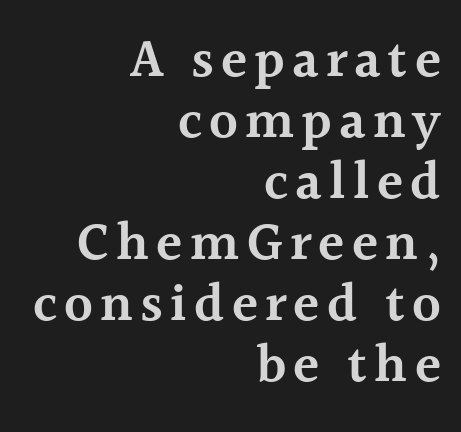
{"serif": "yes", "italic": "no", "bold": "semi", "weight": "semibold", "width": "normal", "x_height": "medium", "monospaced": "no", "underline": "no", "align": "right", "line_spacing": "tight", "line_spacing_ratio": 1.13, "glyph_px": 54}
